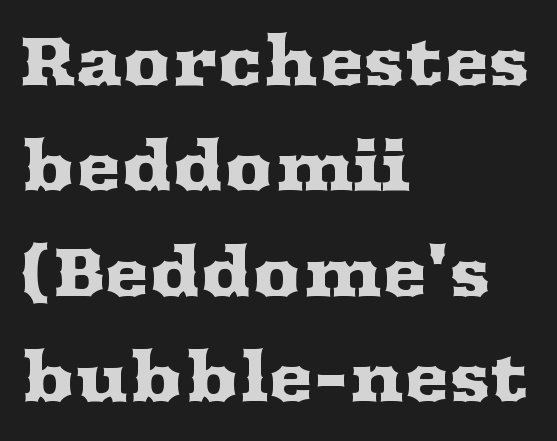
The image shows 68 px wide serif type, upright; set left-aligned, normal line spacing (1.55x), normal letter spacing, not underlined; medium stroke contrast and a medium x-height.
